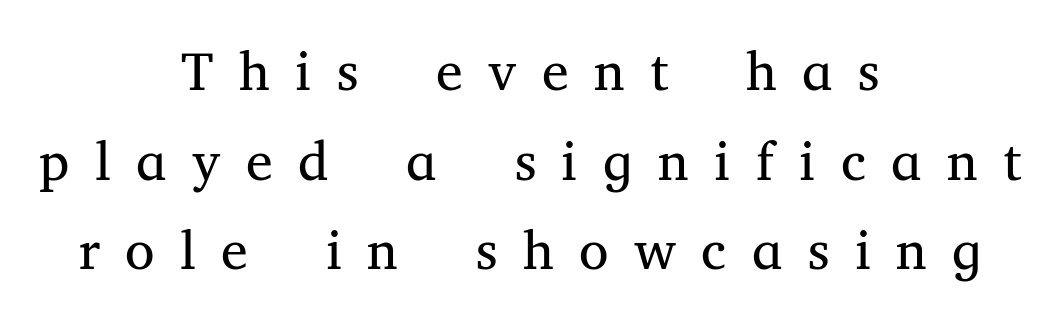
{"serif": "yes", "italic": "no", "bold": "no", "weight": "regular", "width": "normal", "stroke_contrast": "medium", "x_height": "medium", "monospaced": "no", "underline": "no", "align": "center", "line_spacing": "normal", "line_spacing_ratio": 1.66, "letter_spacing": "wide", "letter_spacing_em": 0.47, "glyph_px": 54}
